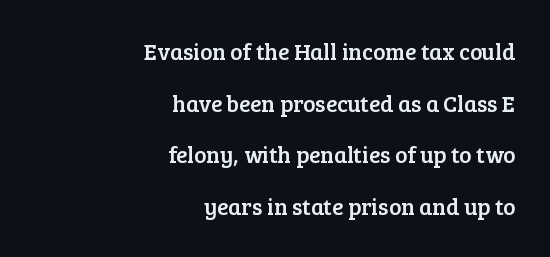
{"italic": "no", "underline": "no", "align": "right", "line_spacing": "loose", "line_spacing_ratio": 2.24, "letter_spacing": "normal", "letter_spacing_em": 0.0, "glyph_px": 23}
